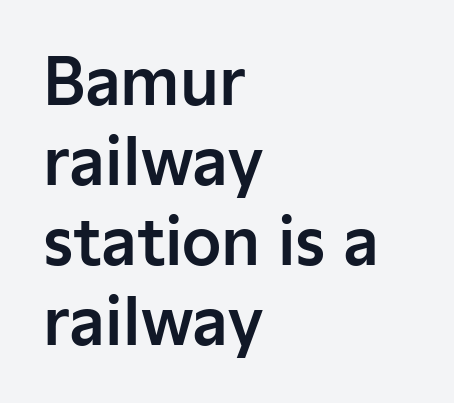
Q: Is the text italic (slanted)? A: No, it is upright.
Q: Is the typeface a serif or a sans-serif typeface? A: Sans-serif.
Q: Is the text underlined? A: No.
Q: How is the paragraph aligned? A: Left-aligned.
Q: Is the spacing between letters normal or unusually wide? A: Normal.
Q: Is the spacing between lines tight, normal or loose? A: Normal.
Q: Width (condensed, normal, or wide)? A: Normal.
Q: Stroke contrast? A: Low.
Q: x-height? A: Medium.
Q: Monospaced? A: No.
